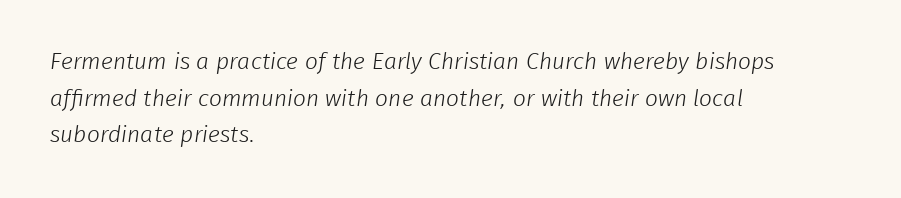
These lines sit exactly where default settings would place them. Teacher's note: observe the even left margin — that is flush-left alignment. Unmarked baselines from the first word to the last. The horizontal fit of the characters is conventional and even. Summary of weight: not heavy and not bold.
